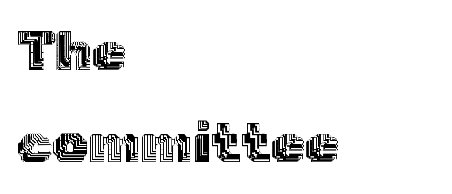
The image shows 56 px text type, upright; set left-aligned, normal line spacing (1.65x), normal letter spacing, not underlined; a medium x-height.
